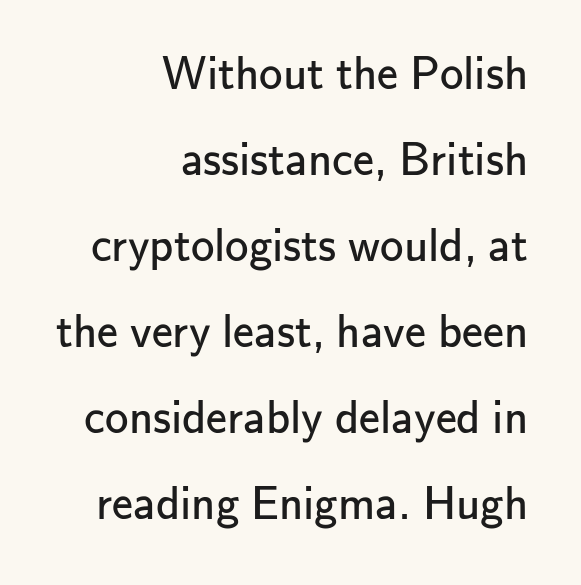
Q: Is the text bold? A: No.
Q: Is the text italic (slanted)? A: No, it is upright.
Q: Is the typeface a serif or a sans-serif typeface? A: Sans-serif.
Q: Is the text underlined? A: No.
Q: How is the paragraph aligned? A: Right-aligned.
Q: Is the spacing between letters normal or unusually wide? A: Normal.
Q: Width (condensed, normal, or wide)? A: Normal.
Q: Stroke contrast? A: Low.
Q: x-height? A: Small.
Q: Monospaced? A: No.
